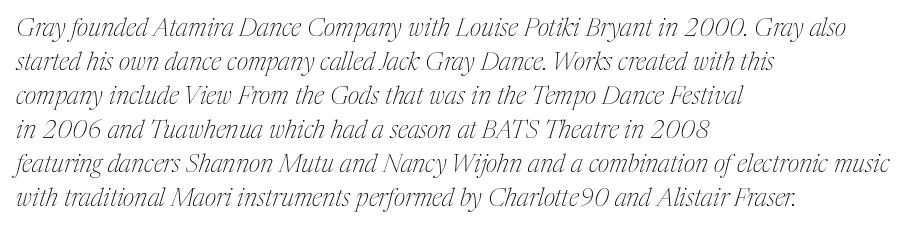
Q: Is the text bold? A: No.
Q: Is the text italic (slanted)? A: Yes, it leans right by about 17 degrees.
Q: Is the text underlined? A: No.
Q: How is the paragraph aligned? A: Left-aligned.
Q: Is the spacing between letters normal or unusually wide? A: Normal.
Q: Is the spacing between lines tight, normal or loose? A: Normal.
